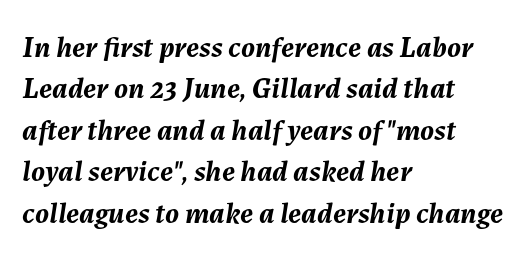
{"italic": "yes", "lean": "right", "slant_degrees": 7, "bold": "yes", "weight": "semibold", "width": "normal", "stroke_contrast": "medium", "x_height": "medium", "monospaced": "no", "underline": "no", "align": "left", "line_spacing": "normal", "line_spacing_ratio": 1.38, "letter_spacing": "normal", "letter_spacing_em": 0.0, "glyph_px": 30}
